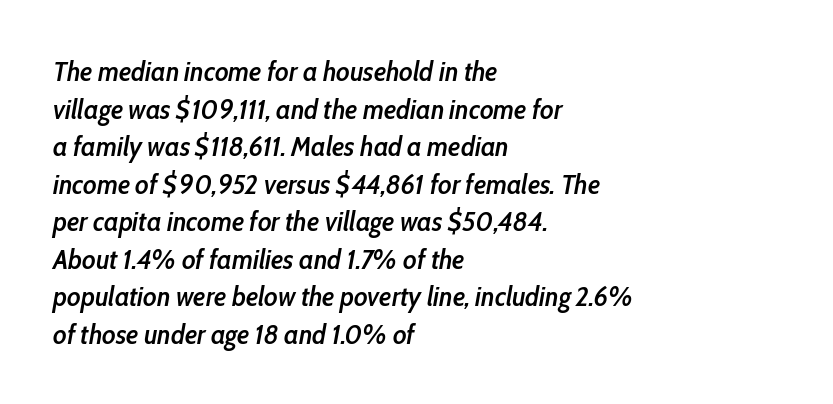
Q: Is the text bold? A: Semi-bold.
Q: Is the text italic (slanted)? A: Yes, it leans right by about 10 degrees.
Q: Is the text underlined? A: No.
Q: How is the paragraph aligned? A: Left-aligned.
Q: Is the spacing between letters normal or unusually wide? A: Normal.
Q: Is the spacing between lines tight, normal or loose? A: Normal.
Q: Width (condensed, normal, or wide)? A: Condensed.
Q: Stroke contrast? A: Low.
Q: x-height? A: Medium.
Q: Monospaced? A: No.
